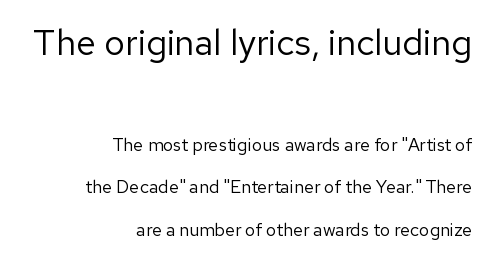
Q: Is the text bold? A: No.
Q: Is the text italic (slanted)? A: No, it is upright.
Q: Is the typeface a serif or a sans-serif typeface? A: Sans-serif.
Q: Is the text underlined? A: No.
Q: How is the paragraph aligned? A: Right-aligned.
Q: Is the spacing between letters normal or unusually wide? A: Normal.
Q: Is the spacing between lines tight, normal or loose? A: Loose.
Q: Which block of text is set in a larger size, the first (top) or the second (bottom)? A: The first (top) one.
Q: Width (condensed, normal, or wide)? A: Normal.
Q: Stroke contrast? A: Low.
Q: x-height? A: Medium.
Q: Monospaced? A: No.
